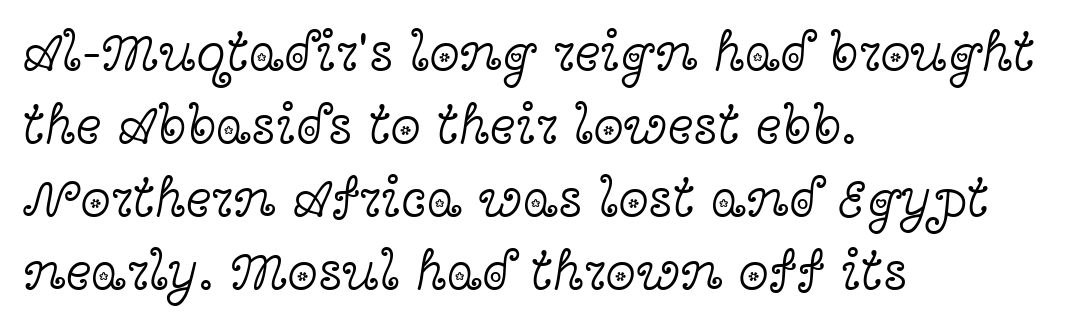
The image shows 55 px light, wide serif type; set left-aligned, normal line spacing (1.33x), normal letter spacing, not underlined; a medium x-height.
